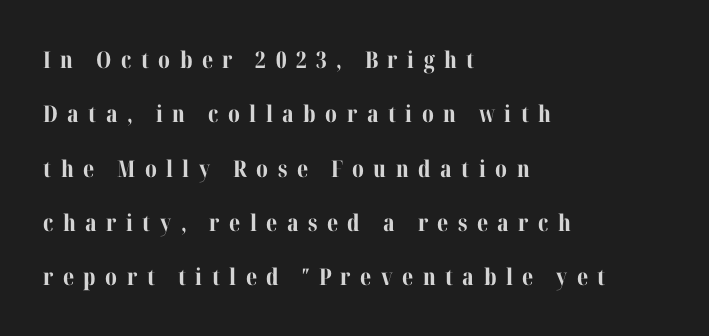
{"italic": "no", "bold": "yes", "underline": "no", "align": "left", "line_spacing": "loose", "line_spacing_ratio": 2.36, "letter_spacing": "wide", "letter_spacing_em": 0.41, "glyph_px": 23}
